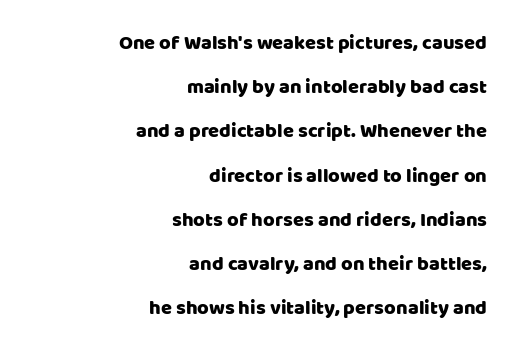
The image shows 20 px text type, upright; set right-aligned, loose line spacing (2.21x), normal letter spacing, not underlined.
